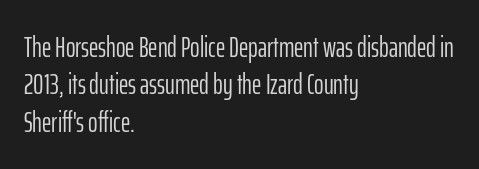
The image shows 29 px light, condensed sans-serif type, upright; set left-aligned, normal line spacing (1.29x), normal letter spacing, not underlined; low stroke contrast and a medium x-height.
